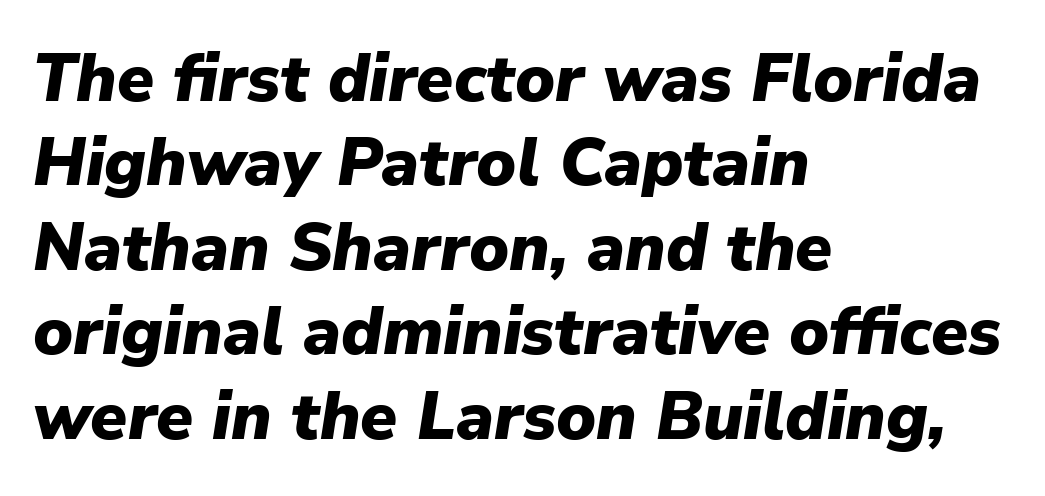
The image shows 67 px heavy type, italic (leaning right); set left-aligned, normal line spacing (1.26x), normal letter spacing, not underlined; low stroke contrast and a medium x-height.
